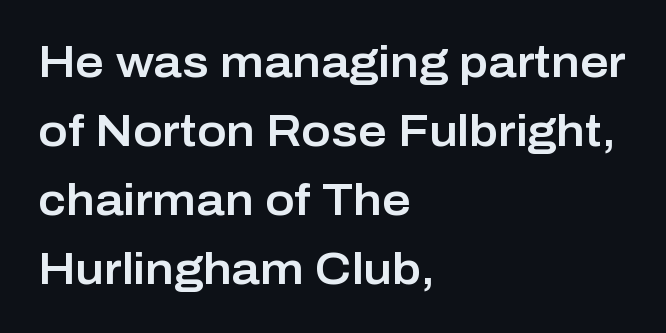
Regarding serifs, this sample does without them. Any mark beneath the type? The region is blank. Think of a printed novel: that variable character pitch is what you see here. The font's upright variant was chosen for this text.
